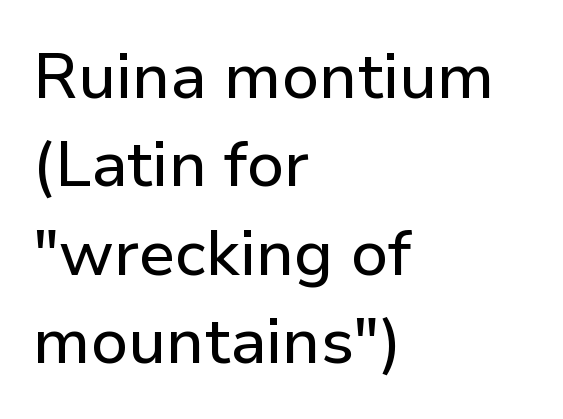
Q: Is the text italic (slanted)? A: No, it is upright.
Q: Is the typeface a serif or a sans-serif typeface? A: Sans-serif.
Q: Is the text underlined? A: No.
Q: How is the paragraph aligned? A: Left-aligned.
Q: Is the spacing between letters normal or unusually wide? A: Normal.
Q: Is the spacing between lines tight, normal or loose? A: Normal.
Q: Width (condensed, normal, or wide)? A: Normal.
Q: Stroke contrast? A: Low.
Q: x-height? A: Medium.
Q: Monospaced? A: No.
